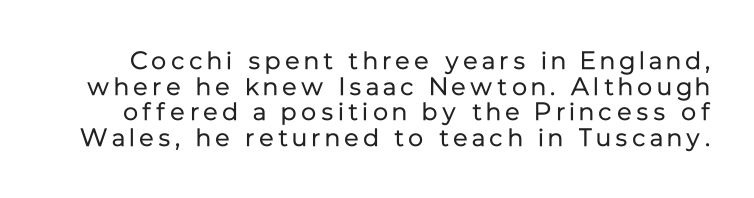
{"italic": "no", "bold": "no", "underline": "no", "line_spacing": "tight", "line_spacing_ratio": 1.03, "glyph_px": 25}
